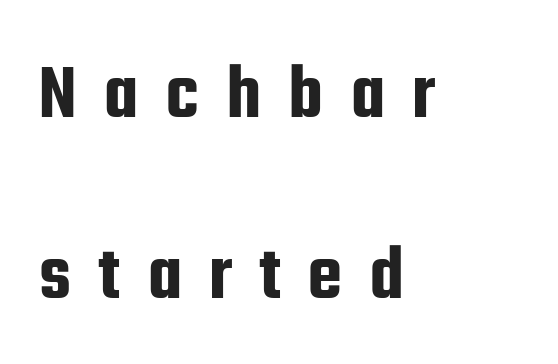
The designer dialed line spacing up above the default. Underlining? Definitely not there. Nothing sits at the stroke ends, so this counts as sans-serif. The rendering anchors every line to the left-hand side.
